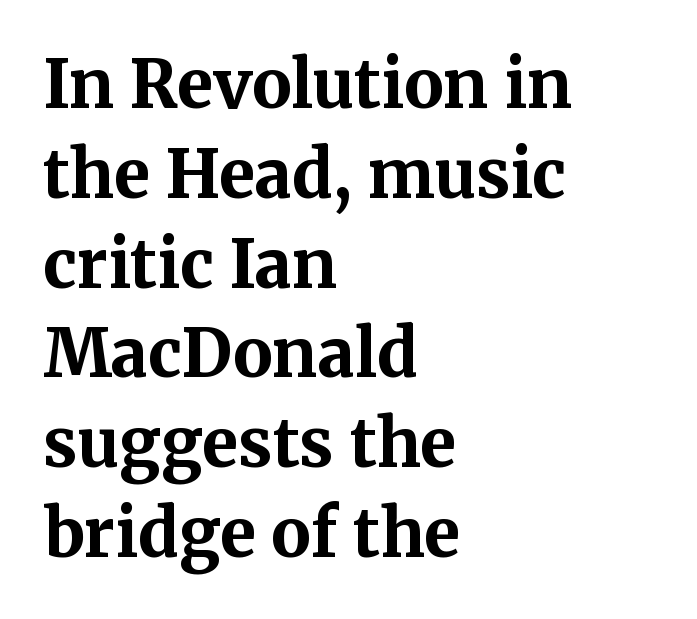
The image shows 66 px bold serif type, upright; set left-aligned, normal line spacing (1.36x), normal letter spacing, not underlined; medium stroke contrast and a medium x-height.
